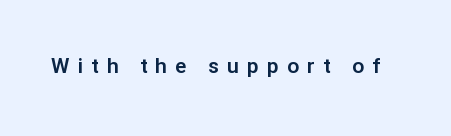
Quick note: underline off. Words appear elongated and porous because spacing is wide. A typesetter would mark this as roman, not italic.
